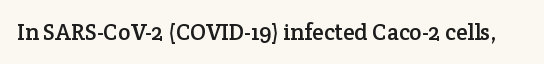
The image shows 23 px text type, upright; set normal letter spacing, not underlined.
